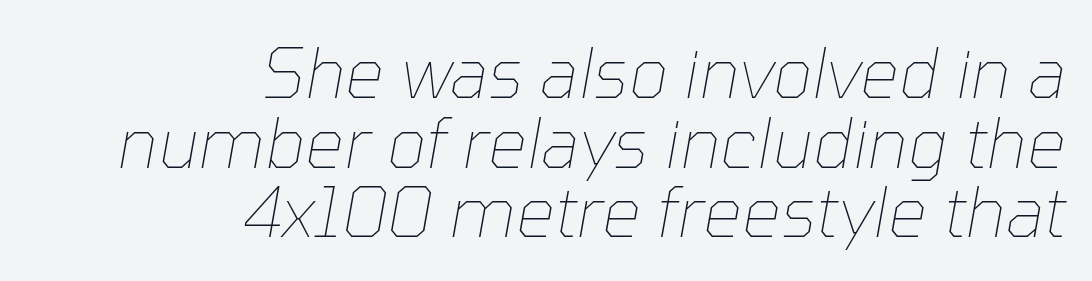
{"italic": "yes", "lean": "right", "slant_degrees": 10, "bold": "no", "weight": "thin", "width": "normal", "stroke_contrast": "low", "x_height": "medium", "monospaced": "no", "underline": "no", "align": "right", "line_spacing": "tight", "line_spacing_ratio": 1.01, "letter_spacing": "normal", "letter_spacing_em": 0.0, "glyph_px": 69}
